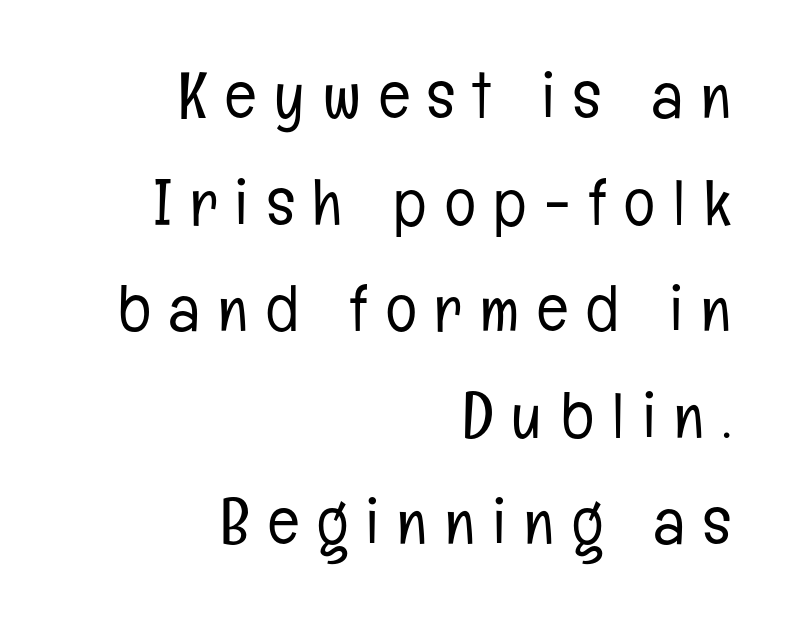
What stands out about the letter spacing? Its width — letters are far apart. If you drew a line through each stem, it would be perfectly vertical. The passage is arranged like a letterhead date or caption credit — flush right. The typeface has the unassuming heft of standard copy or less.
